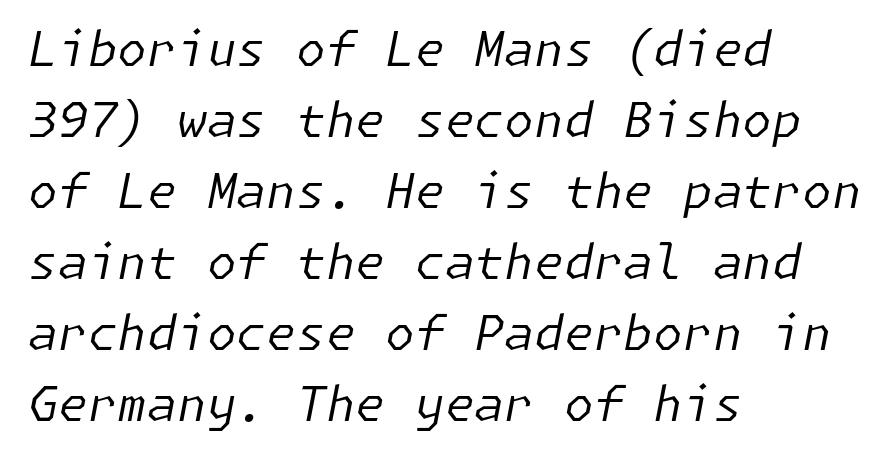
Slanted lettering throughout. The tracking reads as untouched default to a designer's eye. In CSS terms this would be text-align: left. How would I describe the line gaps? Plain and ordinary.
